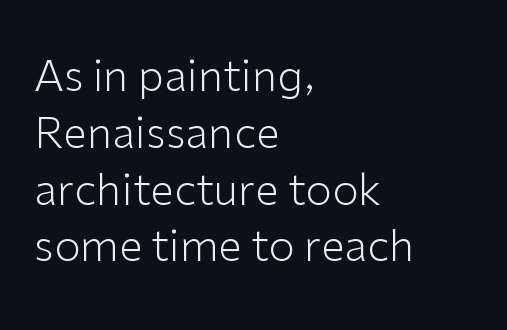
The image shows 43 px light sans-serif type, upright; set left-aligned, normal line spacing (1.32x), normal letter spacing, not underlined; low stroke contrast and a medium x-height.
